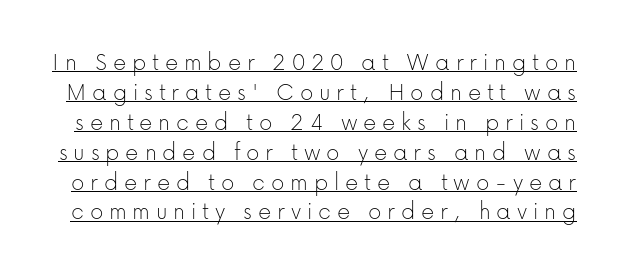
Q: Is the text bold? A: No.
Q: Is the text italic (slanted)? A: No, it is upright.
Q: Is the text underlined? A: Yes.
Q: Is the spacing between letters normal or unusually wide? A: Unusually wide.
Q: Is the spacing between lines tight, normal or loose? A: Tight.
